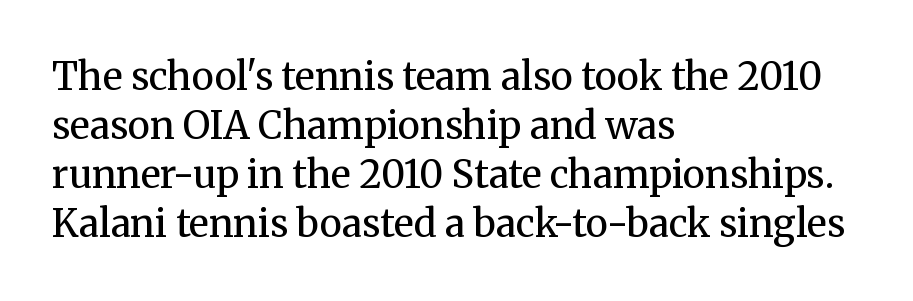
The image shows 38 px regular-weight serif type, upright; set left-aligned, normal line spacing (1.29x), normal letter spacing, not underlined; medium stroke contrast and a medium x-height.
